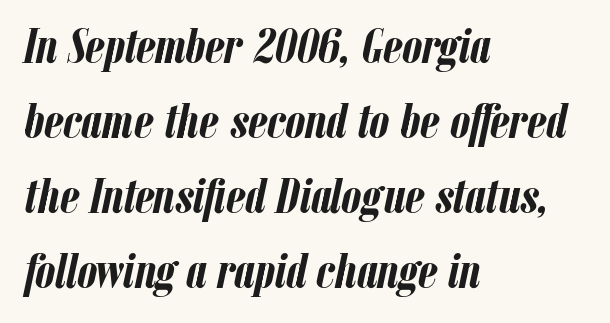
The image shows 50 px semibold, condensed type, italic (leaning right); set left-aligned, normal line spacing (1.5x), normal letter spacing, not underlined; low stroke contrast and a medium x-height.
